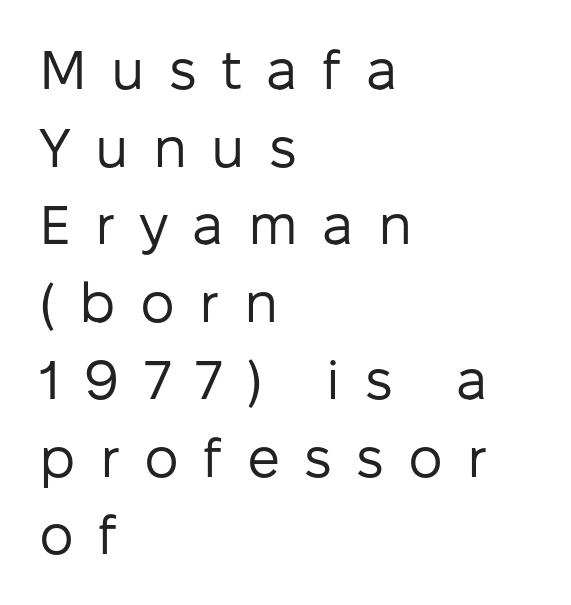
Q: Is the text bold? A: No.
Q: Is the text italic (slanted)? A: No, it is upright.
Q: Is the typeface a serif or a sans-serif typeface? A: Sans-serif.
Q: Is the text underlined? A: No.
Q: How is the paragraph aligned? A: Left-aligned.
Q: Is the spacing between letters normal or unusually wide? A: Unusually wide.
Q: Is the spacing between lines tight, normal or loose? A: Normal.
Q: Width (condensed, normal, or wide)? A: Normal.
Q: Stroke contrast? A: Low.
Q: x-height? A: Medium.
Q: Monospaced? A: No.
